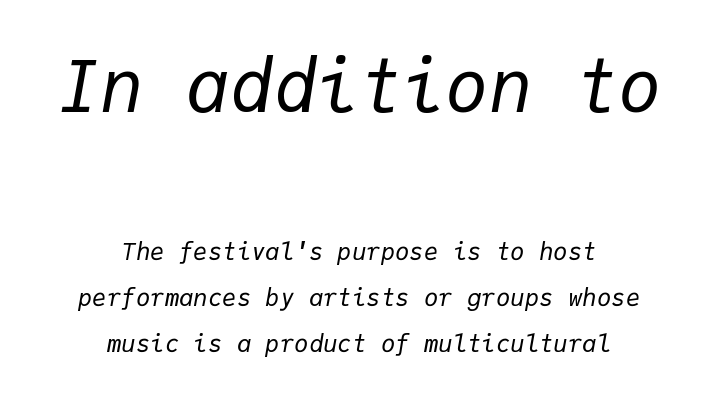
The image shows 72 px regular-weight type, italic (leaning right), monospaced; set centered, loose line spacing (1.9x), normal letter spacing, not underlined; the first (top) block is 3.0x larger; low stroke contrast and a medium x-height.
